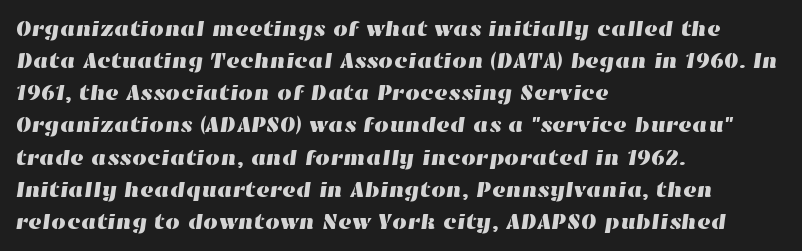
Q: Is the text underlined? A: No.
Q: How is the paragraph aligned? A: Left-aligned.
Q: Is the spacing between letters normal or unusually wide? A: Normal.
Q: Is the spacing between lines tight, normal or loose? A: Normal.
